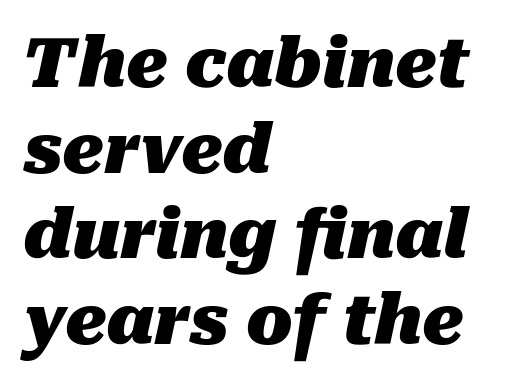
{"italic": "yes", "lean": "right", "slant_degrees": 10, "bold": "yes", "weight": "heavy", "width": "normal", "stroke_contrast": "medium", "x_height": "medium", "monospaced": "no", "underline": "no", "align": "left", "line_spacing": "normal", "line_spacing_ratio": 1.26, "letter_spacing": "normal", "letter_spacing_em": 0.0, "glyph_px": 68}
